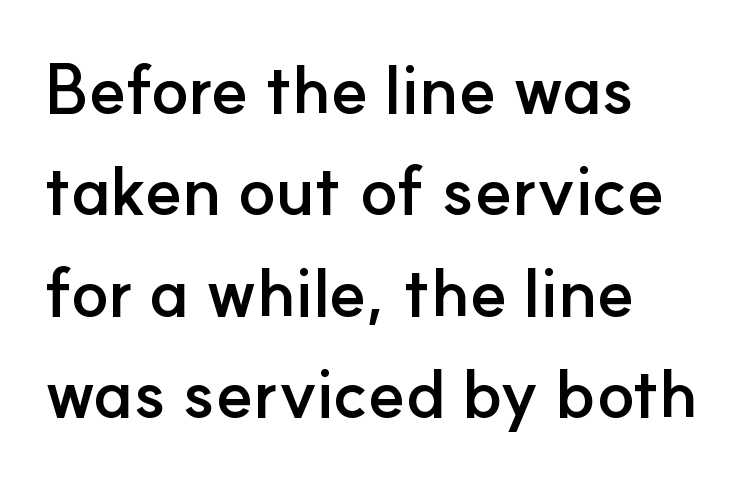
Q: Is the text bold? A: Yes.
Q: Is the text italic (slanted)? A: No, it is upright.
Q: Is the typeface a serif or a sans-serif typeface? A: Sans-serif.
Q: Is the text underlined? A: No.
Q: How is the paragraph aligned? A: Left-aligned.
Q: Is the spacing between letters normal or unusually wide? A: Normal.
Q: Is the spacing between lines tight, normal or loose? A: Normal.
Q: Width (condensed, normal, or wide)? A: Normal.
Q: Stroke contrast? A: Low.
Q: x-height? A: Small.
Q: Monospaced? A: No.
